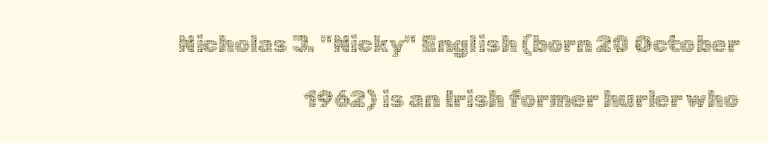
{"italic": "no", "bold": "no", "underline": "no", "align": "right", "line_spacing": "loose", "line_spacing_ratio": 2.3, "letter_spacing": "normal", "letter_spacing_em": 0.0, "glyph_px": 24}
